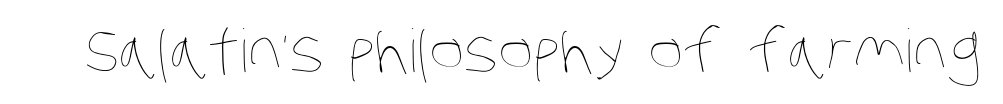
Decoration check: the copy has no underline. Is the letter spacing exaggerated? No — it looks like the ordinary default. Ink coverage per letter is moderate at most. Each letter keeps its own natural width here, so spacing adapts to shape.
